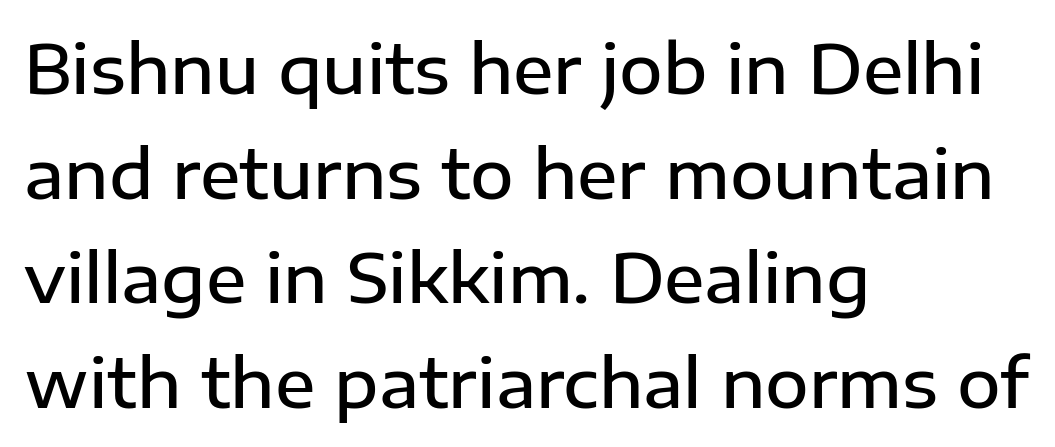
The image shows 67 px semibold sans-serif type, upright; set left-aligned, normal line spacing (1.56x), normal letter spacing, not underlined; low stroke contrast and a medium x-height.
